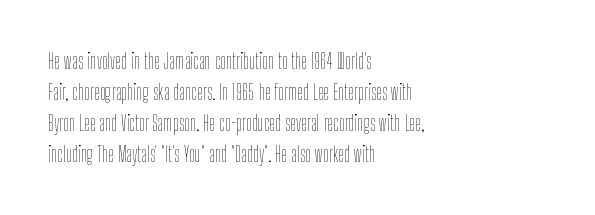
Q: Is the text bold? A: No.
Q: Is the text italic (slanted)? A: No, it is upright.
Q: Is the text underlined? A: No.
Q: How is the paragraph aligned? A: Left-aligned.
Q: Is the spacing between letters normal or unusually wide? A: Normal.
Q: Is the spacing between lines tight, normal or loose? A: Normal.
